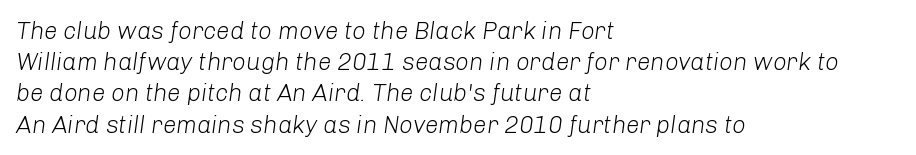
Q: Is the text bold? A: No.
Q: Is the text italic (slanted)? A: Yes, it leans right by about 8 degrees.
Q: Is the text underlined? A: No.
Q: How is the paragraph aligned? A: Left-aligned.
Q: Is the spacing between letters normal or unusually wide? A: Normal.
Q: Is the spacing between lines tight, normal or loose? A: Normal.
